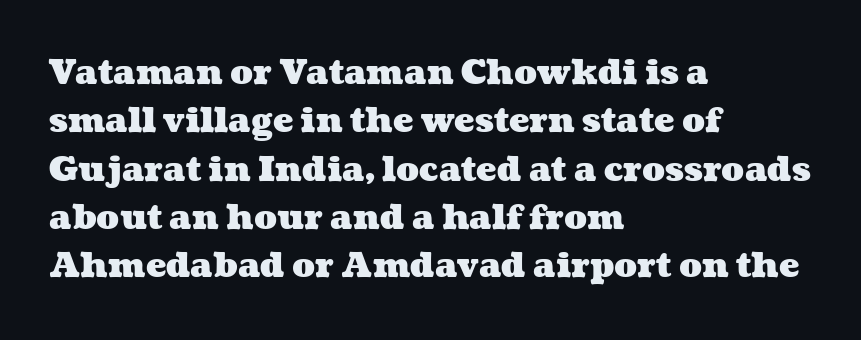
The image shows 34 px heavy, wide type; set left-aligned, normal line spacing (1.42x), normal letter spacing, not underlined; medium stroke contrast and a medium x-height.
